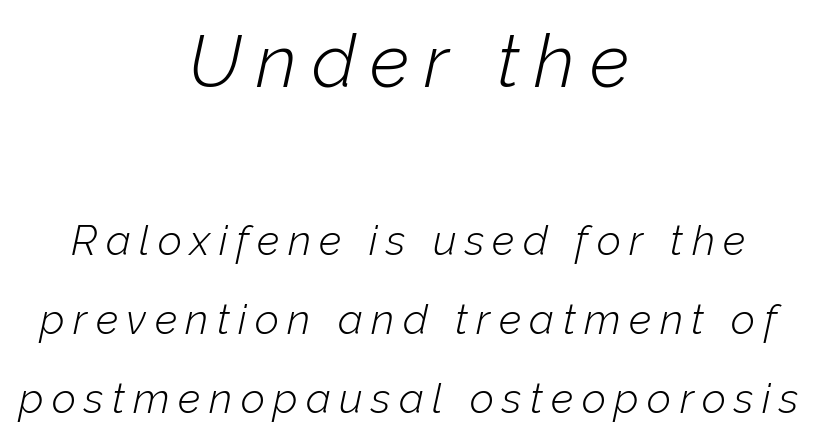
Q: Is the text bold? A: No.
Q: Is the text italic (slanted)? A: Yes, it leans right by about 12 degrees.
Q: Is the text underlined? A: No.
Q: How is the paragraph aligned? A: Centered.
Q: Is the spacing between letters normal or unusually wide? A: Unusually wide.
Q: Which block of text is set in a larger size, the first (top) or the second (bottom)? A: The first (top) one.
Q: Width (condensed, normal, or wide)? A: Normal.
Q: Stroke contrast? A: Low.
Q: x-height? A: Medium.
Q: Monospaced? A: No.
